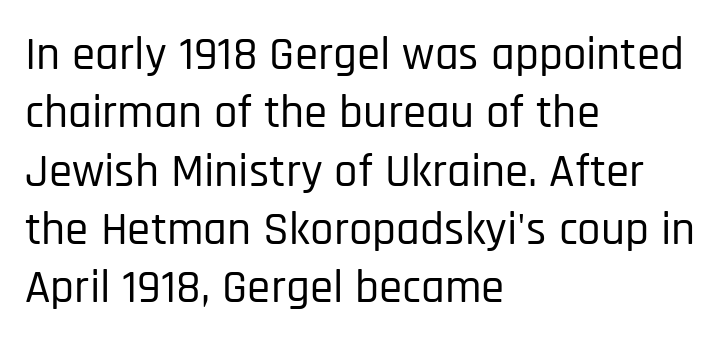
Q: Is the text italic (slanted)? A: No, it is upright.
Q: Is the typeface a serif or a sans-serif typeface? A: Sans-serif.
Q: Is the text underlined? A: No.
Q: How is the paragraph aligned? A: Left-aligned.
Q: Is the spacing between letters normal or unusually wide? A: Normal.
Q: Width (condensed, normal, or wide)? A: Condensed.
Q: Stroke contrast? A: Low.
Q: x-height? A: Large.
Q: Monospaced? A: No.
